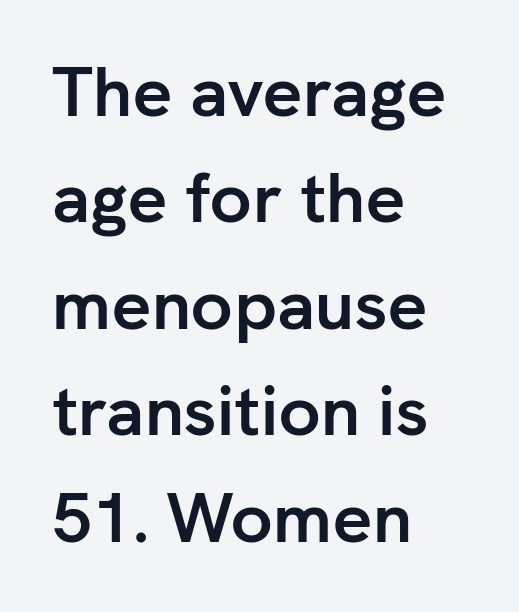
The image shows 70 px semibold sans-serif type, upright; set left-aligned, normal line spacing (1.52x), normal letter spacing, not underlined; low stroke contrast and a medium x-height.
